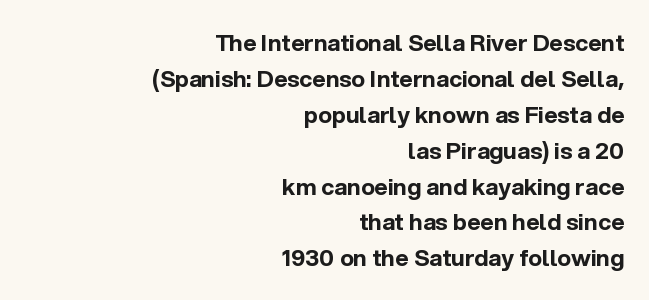
Q: Is the text bold? A: Yes.
Q: Is the text italic (slanted)? A: No, it is upright.
Q: Is the text underlined? A: No.
Q: How is the paragraph aligned? A: Right-aligned.
Q: Is the spacing between letters normal or unusually wide? A: Normal.
Q: Is the spacing between lines tight, normal or loose? A: Normal.
